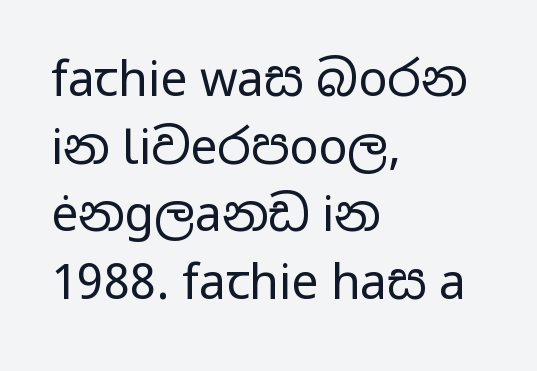
The gap between lines stays unmarked. Posture: vertical. Nobody touched the tracking dial on this one. What's the leading like? Ordinary, nothing unusual. Note: no serifs on the glyphs. Varying glyph widths throughout — classic text-font behaviour.
